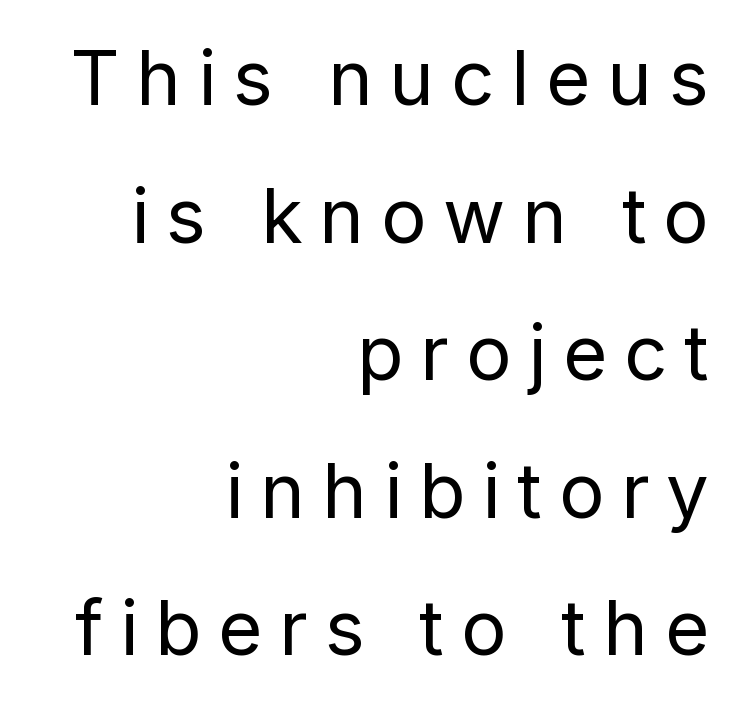
{"serif": "no", "italic": "no", "bold": "no", "weight": "regular", "width": "normal", "stroke_contrast": "low", "x_height": "medium", "monospaced": "no", "underline": "no", "align": "right", "line_spacing_ratio": 1.81, "letter_spacing": "wide", "letter_spacing_em": 0.22, "glyph_px": 76}
